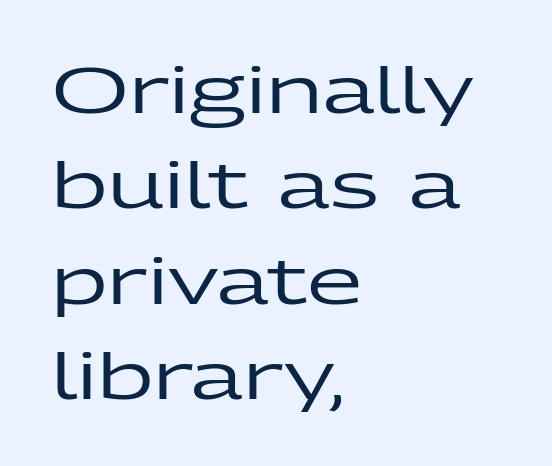
The image shows 64 px wide sans-serif type, upright; set left-aligned, normal line spacing (1.49x), normal letter spacing, not underlined; low stroke contrast and a medium x-height.
